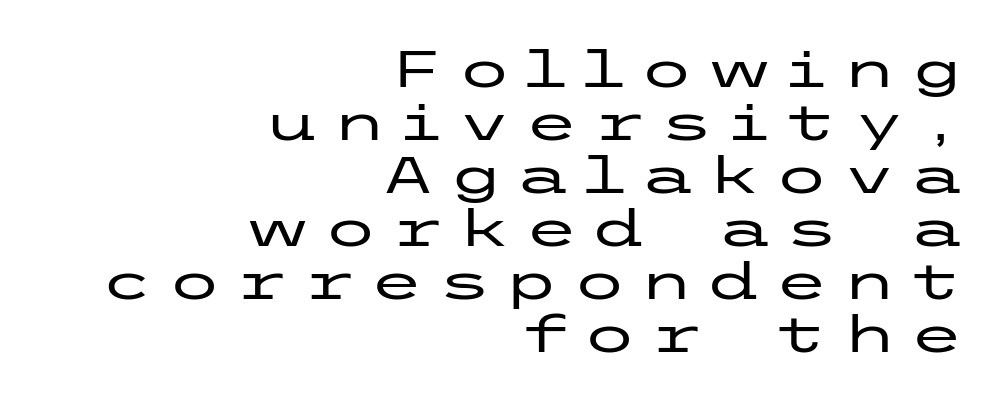
The image shows 50 px wide sans-serif type, upright; set right-aligned, tight line spacing (1.06x), unusually wide letter spacing (+0.25 em), not underlined; low stroke contrast and a medium x-height.
